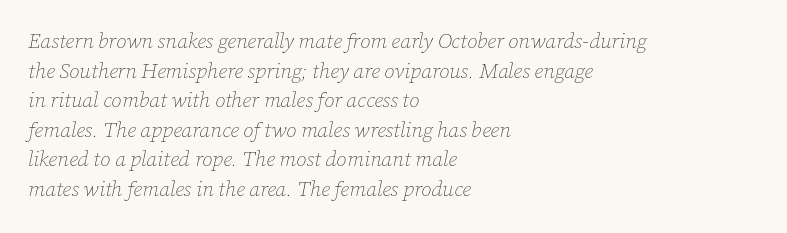
{"italic": "yes", "lean": "right", "slant_degrees": 12, "bold": "no", "underline": "no", "align": "left", "line_spacing": "normal", "line_spacing_ratio": 1.41, "letter_spacing": "normal", "letter_spacing_em": 0.0, "glyph_px": 21}
